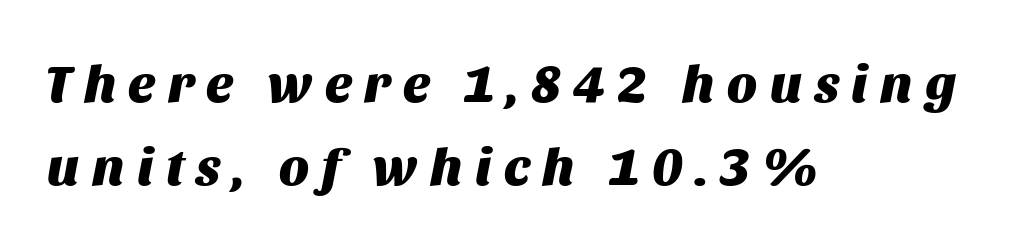
Q: Is the text bold? A: Yes.
Q: Is the text italic (slanted)? A: Yes, it leans right by about 11 degrees.
Q: Is the text underlined? A: No.
Q: How is the paragraph aligned? A: Left-aligned.
Q: Is the spacing between letters normal or unusually wide? A: Unusually wide.
Q: Is the spacing between lines tight, normal or loose? A: Normal.
Q: Width (condensed, normal, or wide)? A: Normal.
Q: Stroke contrast? A: Medium.
Q: x-height? A: Large.
Q: Monospaced? A: No.
